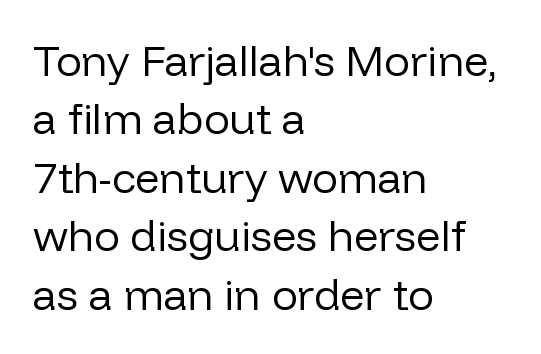
Q: Is the text bold? A: No.
Q: Is the text italic (slanted)? A: No, it is upright.
Q: Is the typeface a serif or a sans-serif typeface? A: Sans-serif.
Q: Is the text underlined? A: No.
Q: How is the paragraph aligned? A: Left-aligned.
Q: Is the spacing between letters normal or unusually wide? A: Normal.
Q: Is the spacing between lines tight, normal or loose? A: Normal.
Q: Width (condensed, normal, or wide)? A: Normal.
Q: Stroke contrast? A: Low.
Q: x-height? A: Medium.
Q: Monospaced? A: No.
